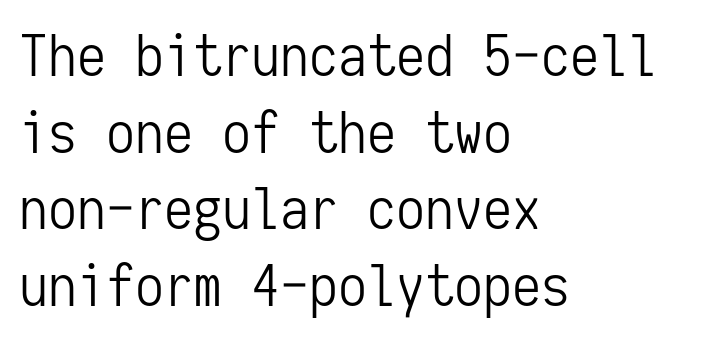
{"serif": "no", "italic": "no", "bold": "no", "weight": "light", "width": "condensed", "stroke_contrast": "low", "x_height": "medium", "monospaced": "yes", "underline": "no", "align": "left", "line_spacing": "normal", "line_spacing_ratio": 1.32, "letter_spacing": "normal", "letter_spacing_em": 0.0, "glyph_px": 58}
